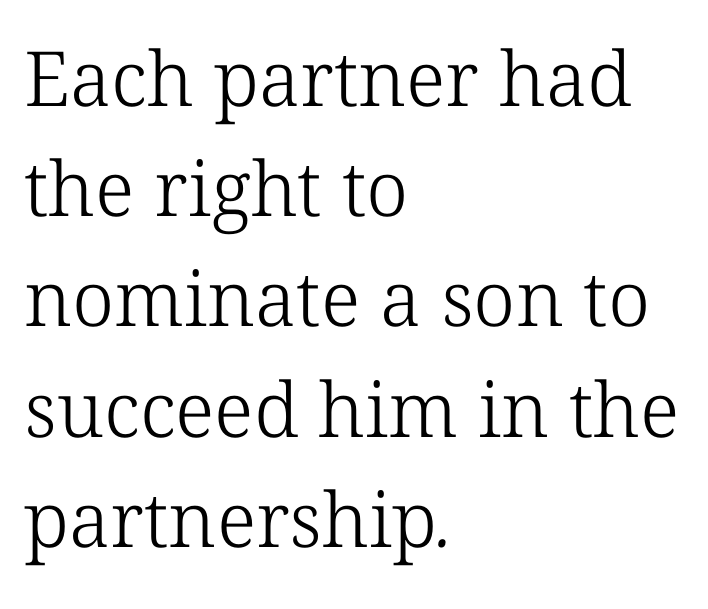
A light-to-regular cut is what we see here. The leading is moderate, giving the passage an even texture. The letters sit at their default tracking, neither squeezed nor spread. You can tell from the footed stems that serif type was used.
